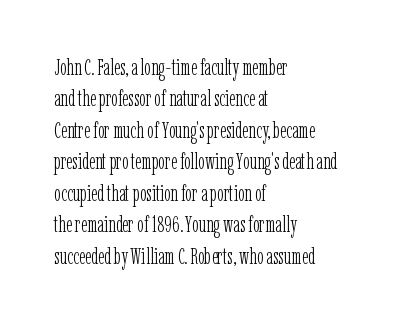
The image shows 22 px text type, upright; set left-aligned, normal line spacing (1.43x), normal letter spacing, not underlined.
